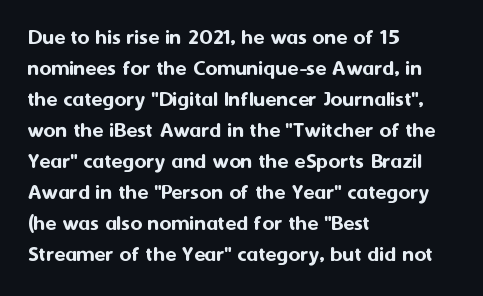
{"italic": "no", "underline": "no", "align": "left", "line_spacing": "normal", "line_spacing_ratio": 1.35, "letter_spacing": "normal", "letter_spacing_em": 0.0, "glyph_px": 23}
